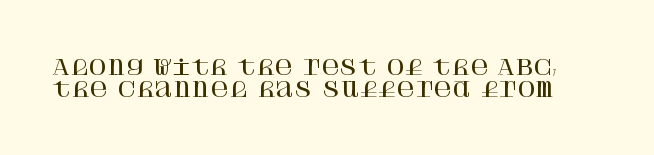
{"italic": "no", "underline": "no", "line_spacing": "tight", "line_spacing_ratio": 1.12, "letter_spacing": "normal", "letter_spacing_em": 0.0, "glyph_px": 20}
